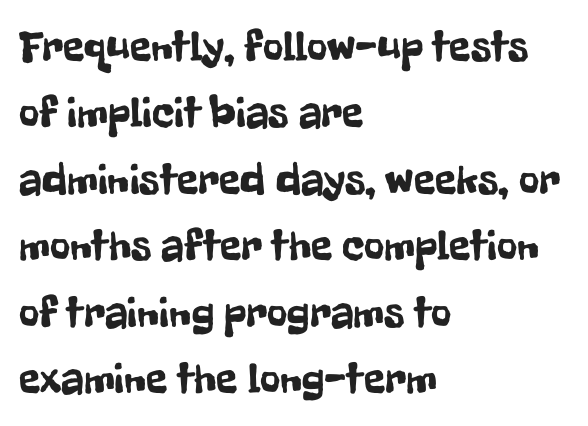
The image shows 44 px condensed sans-serif type, upright; set left-aligned, normal line spacing (1.51x), normal letter spacing, not underlined; low stroke contrast and a medium x-height.
